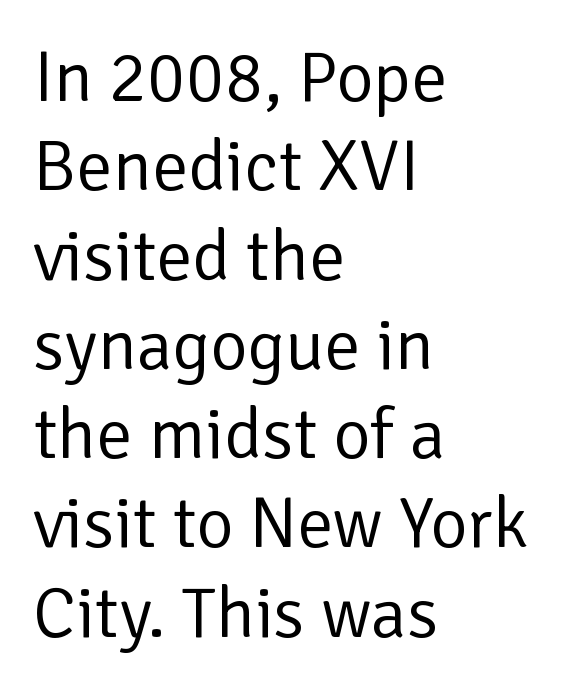
Q: Is the text bold? A: No.
Q: Is the text italic (slanted)? A: No, it is upright.
Q: Is the typeface a serif or a sans-serif typeface? A: Sans-serif.
Q: Is the text underlined? A: No.
Q: How is the paragraph aligned? A: Left-aligned.
Q: Is the spacing between letters normal or unusually wide? A: Normal.
Q: Width (condensed, normal, or wide)? A: Normal.
Q: Stroke contrast? A: Low.
Q: x-height? A: Medium.
Q: Monospaced? A: No.
